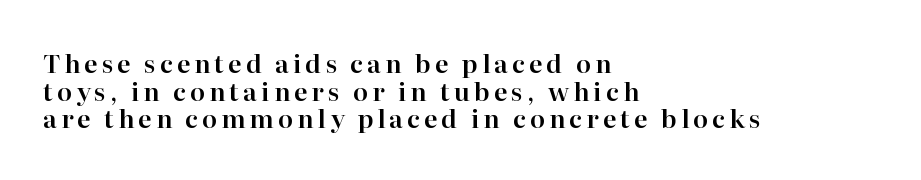
Every character sits straight up, as roman type does. Which margin do the lines hug? The left one — the right edge is uneven. Vertically, the passage feels compressed, each row crowding the next. Decoration check: the copy has no underline.
